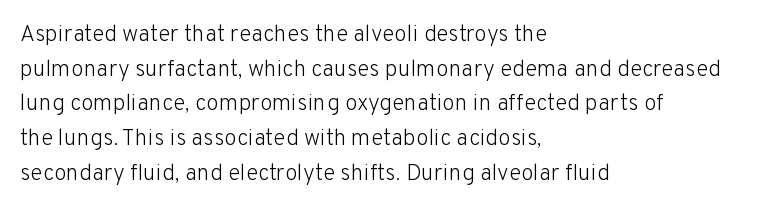
Q: Is the text bold? A: No.
Q: Is the text italic (slanted)? A: No, it is upright.
Q: Is the text underlined? A: No.
Q: How is the paragraph aligned? A: Left-aligned.
Q: Is the spacing between letters normal or unusually wide? A: Normal.
Q: Is the spacing between lines tight, normal or loose? A: Normal.
